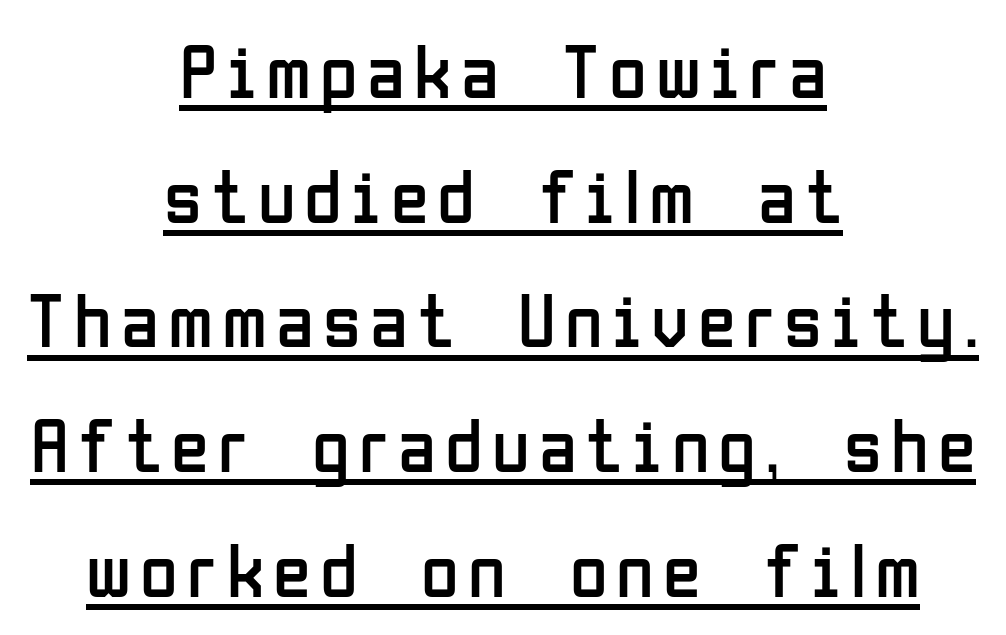
{"serif": "no", "italic": "no", "bold": "no", "weight": "regular", "width": "condensed", "stroke_contrast": "low", "x_height": "medium", "monospaced": "no", "underline": "yes", "align": "center", "line_spacing": "normal", "line_spacing_ratio": 1.62, "glyph_px": 77}
